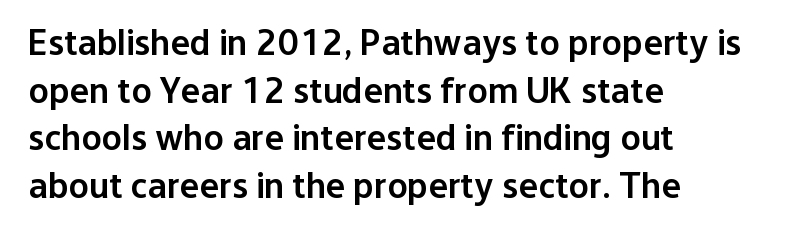
{"serif": "no", "italic": "no", "bold": "semi", "weight": "semibold", "width": "normal", "stroke_contrast": "low", "x_height": "medium", "monospaced": "no", "underline": "no", "align": "left", "line_spacing": "normal", "line_spacing_ratio": 1.29, "letter_spacing": "normal", "letter_spacing_em": 0.0, "glyph_px": 37}
